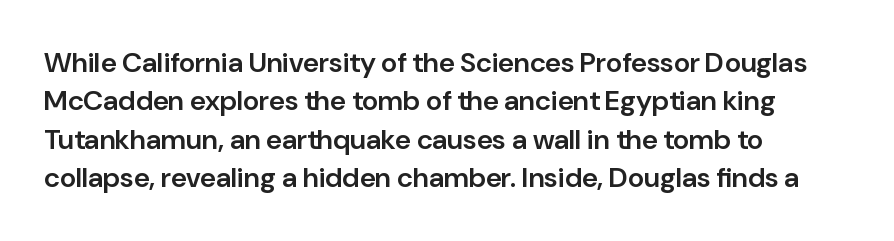
The zone under the glyphs is completely vacant. Style check: upright. You could not count columns in this text — the font is proportionally spaced. I'd call this a sans setting — the letters go barefoot. Glyph-to-glyph distance matches everyday printed text.
